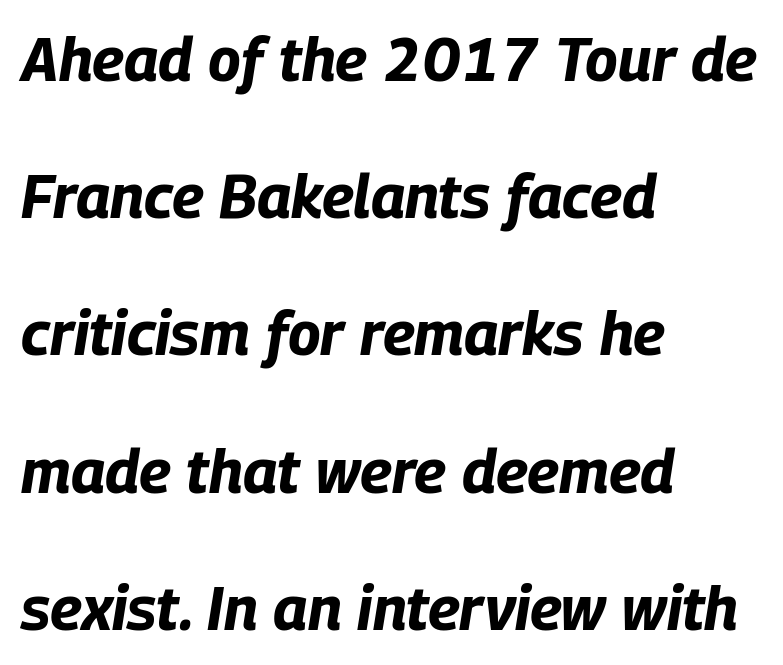
The image shows 61 px bold, condensed type, italic (leaning right); set left-aligned, loose line spacing (2.25x), normal letter spacing, not underlined; low stroke contrast and a large x-height.
